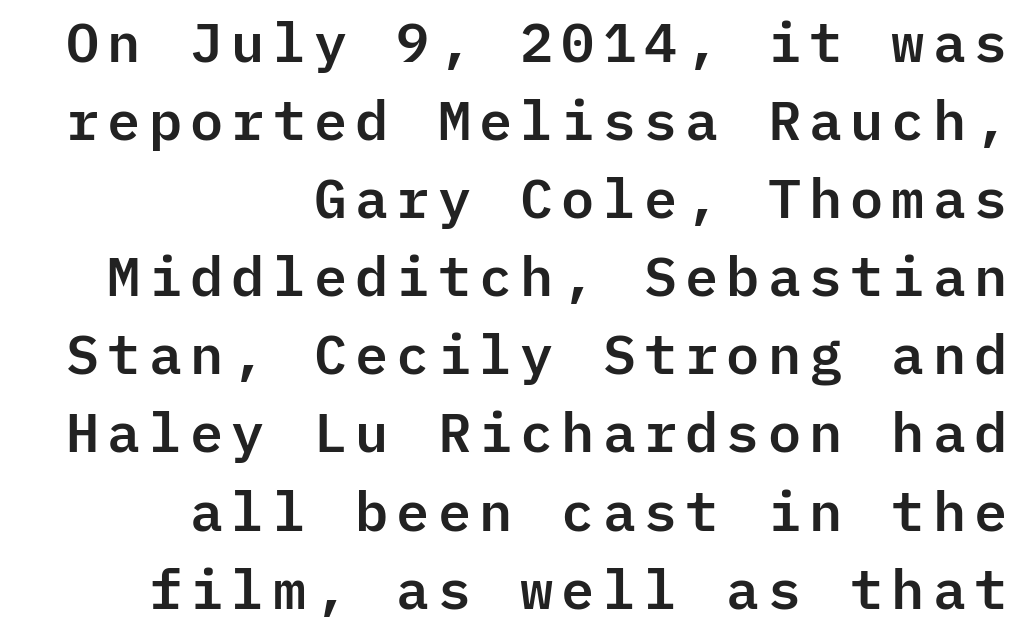
The image shows 55 px sans-serif type, upright, monospaced; set right-aligned, normal line spacing (1.42x), not underlined; low stroke contrast and a medium x-height.
